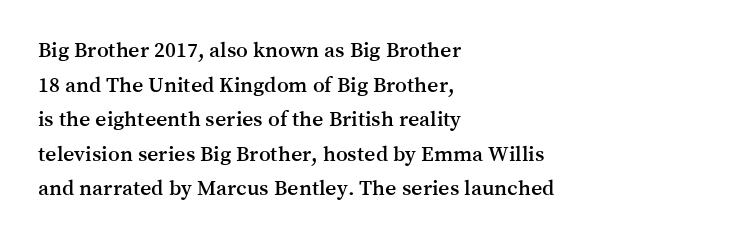
The setting favours the left margin, as ordinary paragraphs usually do. The letters stand straight up with perfectly vertical stems. Baseline-to-baseline distance is the conventional proportion of letter height. Beneath every word, the page is bare. Is the letter spacing exaggerated? No — it looks like the ordinary default.
